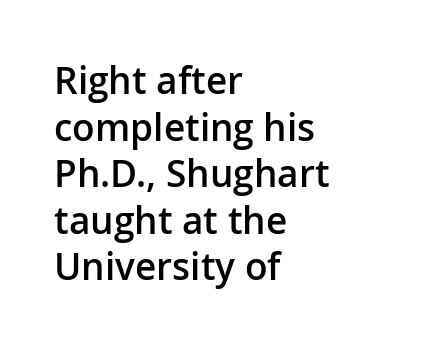
{"serif": "no", "italic": "no", "bold": "semi", "weight": "semibold", "width": "normal", "stroke_contrast": "low", "x_height": "medium", "monospaced": "no", "underline": "no", "align": "left", "line_spacing": "normal", "line_spacing_ratio": 1.26, "letter_spacing": "normal", "letter_spacing_em": 0.0, "glyph_px": 37}
